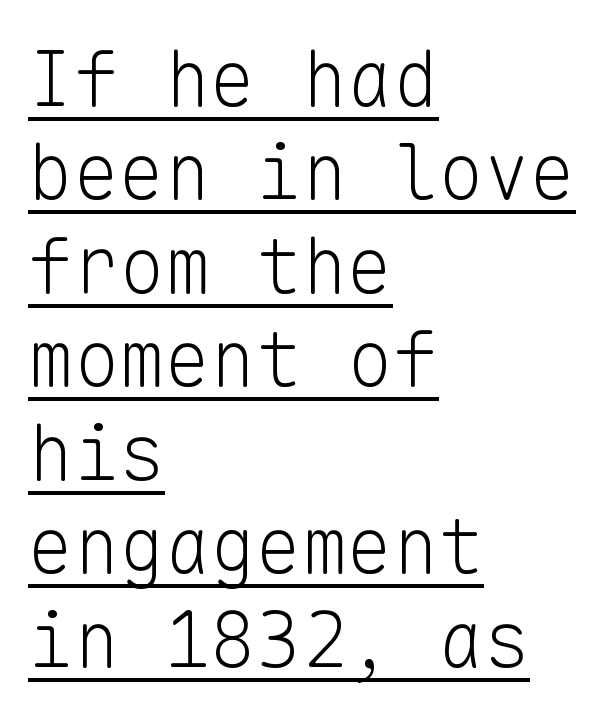
{"serif": "no", "italic": "no", "bold": "no", "weight": "light", "width": "normal", "stroke_contrast": "low", "x_height": "medium", "monospaced": "yes", "underline": "yes", "align": "left", "line_spacing_ratio": 1.23, "letter_spacing": "normal", "letter_spacing_em": 0.0, "glyph_px": 76}
